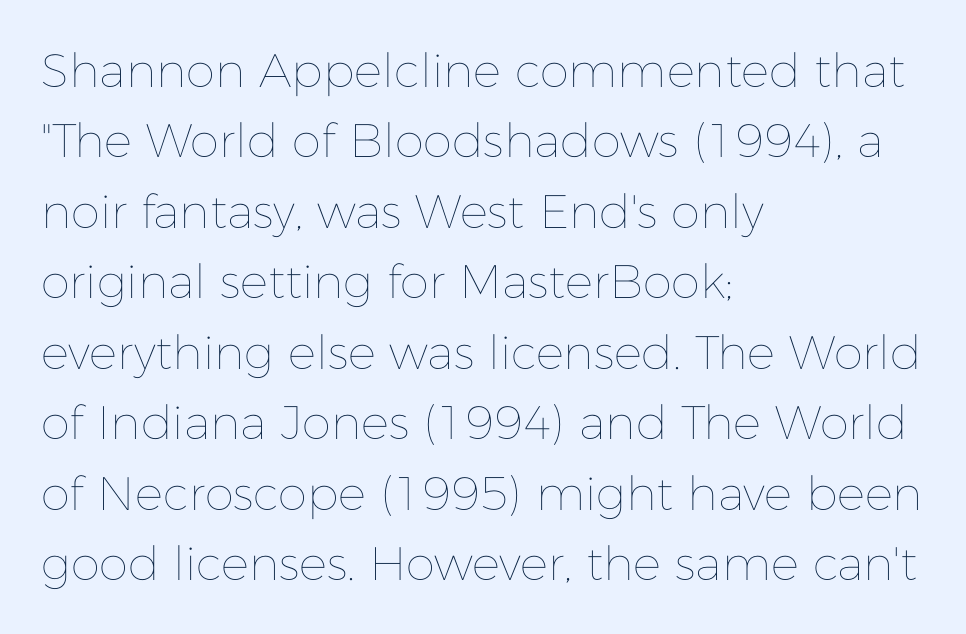
Q: Is the text bold? A: No.
Q: Is the text italic (slanted)? A: No, it is upright.
Q: Is the text underlined? A: No.
Q: How is the paragraph aligned? A: Left-aligned.
Q: Is the spacing between letters normal or unusually wide? A: Normal.
Q: Is the spacing between lines tight, normal or loose? A: Normal.
Q: Width (condensed, normal, or wide)? A: Normal.
Q: Stroke contrast? A: Low.
Q: x-height? A: Medium.
Q: Monospaced? A: No.
